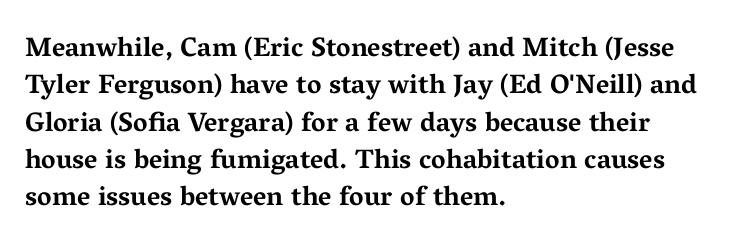
Q: Is the text bold? A: Yes.
Q: Is the text italic (slanted)? A: No, it is upright.
Q: Is the text underlined? A: No.
Q: How is the paragraph aligned? A: Left-aligned.
Q: Is the spacing between letters normal or unusually wide? A: Normal.
Q: Is the spacing between lines tight, normal or loose? A: Normal.
